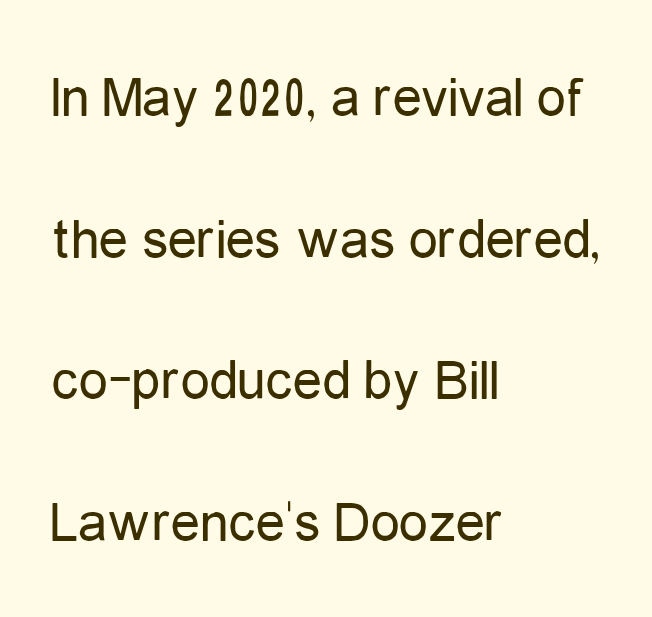
The image shows 58 px regular-weight, condensed sans-serif type, upright; set left-aligned, loose line spacing (2.44x), normal letter spacing, not underlined; low stroke contrast and a medium x-height.
